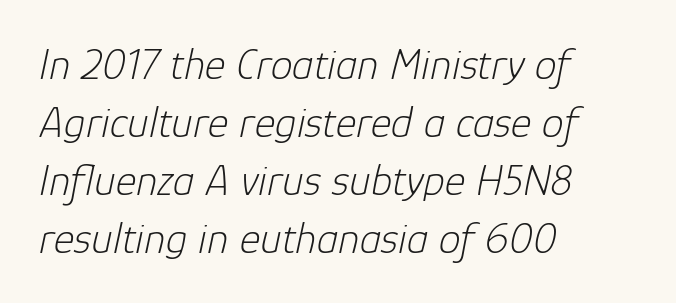
Q: Is the text bold? A: No.
Q: Is the text italic (slanted)? A: Yes, it leans right by about 12 degrees.
Q: Is the text underlined? A: No.
Q: How is the paragraph aligned? A: Left-aligned.
Q: Is the spacing between letters normal or unusually wide? A: Normal.
Q: Is the spacing between lines tight, normal or loose? A: Normal.
Q: Width (condensed, normal, or wide)? A: Normal.
Q: Stroke contrast? A: Low.
Q: x-height? A: Medium.
Q: Monospaced? A: No.
